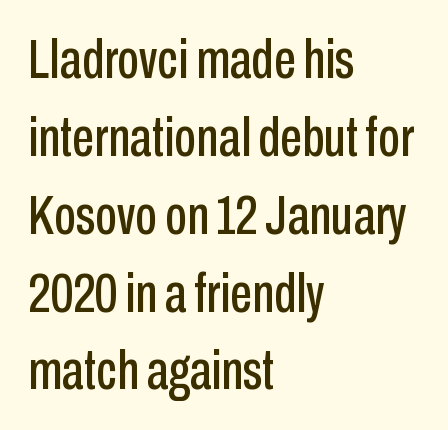
{"serif": "no", "italic": "no", "width": "condensed", "stroke_contrast": "low", "x_height": "medium", "monospaced": "no", "underline": "no", "align": "left", "line_spacing": "normal", "line_spacing_ratio": 1.39, "letter_spacing": "normal", "letter_spacing_em": 0.0, "glyph_px": 56}
